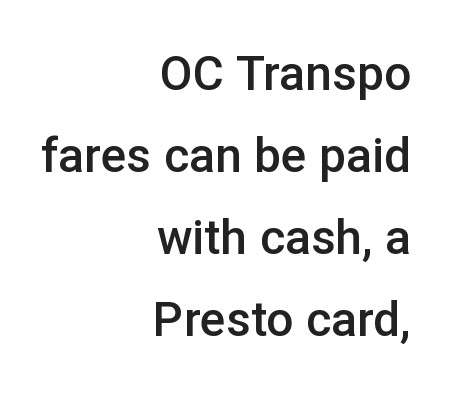
These lines are rendered in a variable-pitch font. The gap between lines stays unmarked. Observe the absence of serifs on each vertical stroke in this sample. Between one letter and the next there's only the usual sliver of space. The strokes are fattened partway — semibold, not bold. Unlike italic type, these characters show no tilt at all.
